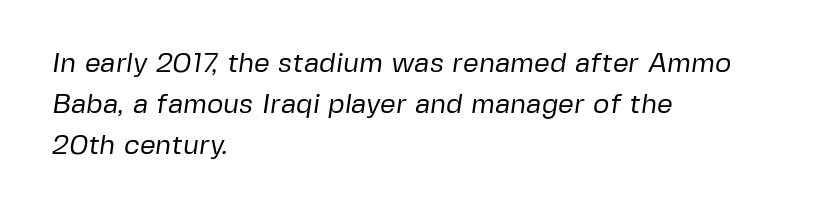
Visually the block forms a straight wall on the left and a jagged coastline on the right. Summary of vertical rhythm: regular, with standard interline spacing. The letters sit at their default tracking, neither squeezed nor spread. The space directly below the letters is spotless. Proportional: the letters do not fall into vertical columns. Stroke mass is kept to a normal reading level or below.
